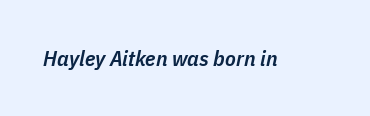
The image shows 22 px text type, italic (leaning right); set normal letter spacing, not underlined.
